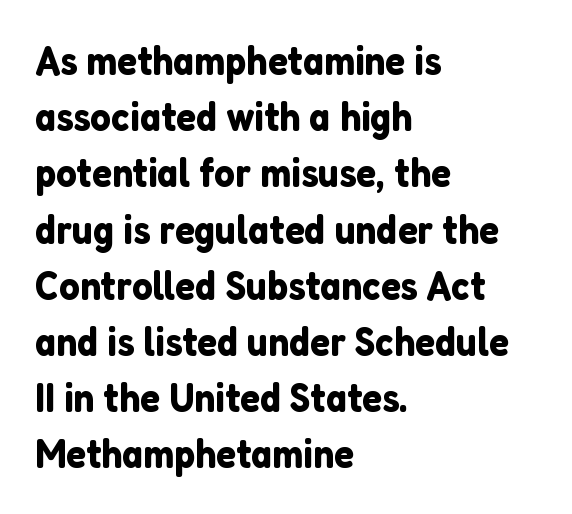
The image shows 41 px sans-serif type, upright; set left-aligned, normal line spacing (1.37x), normal letter spacing, not underlined; low stroke contrast and a medium x-height.
